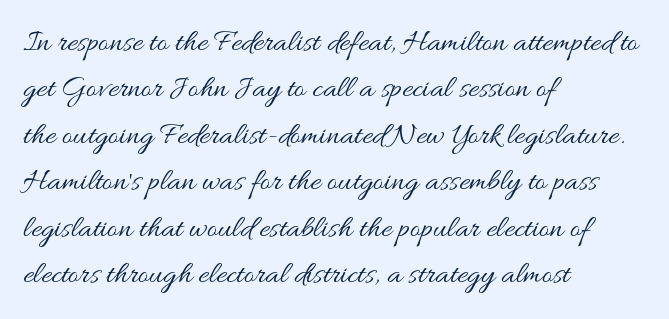
{"bold": "no", "weight": "regular", "width": "wide", "stroke_contrast": "medium", "x_height": "small", "monospaced": "no", "underline": "no", "align": "left", "line_spacing": "normal", "line_spacing_ratio": 1.45, "letter_spacing": "normal", "letter_spacing_em": 0.0, "glyph_px": 32}
